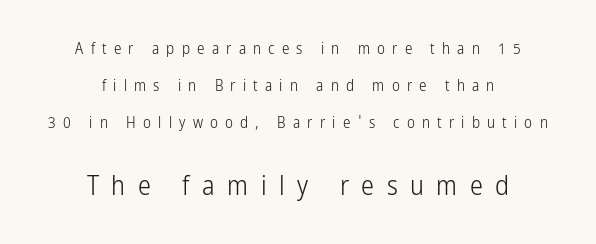
The compositor balanced each line on the midline. Here the glyphs are tracked loosely, breaking word shapes into spaced letters. Nobody drew a line under any word here. The strokes carry an ordinary text weight at most. Does the lettering tilt? It doesn't — this is upright. Bigger letters appear in the bottom chunk; the top chunk is reduced.
